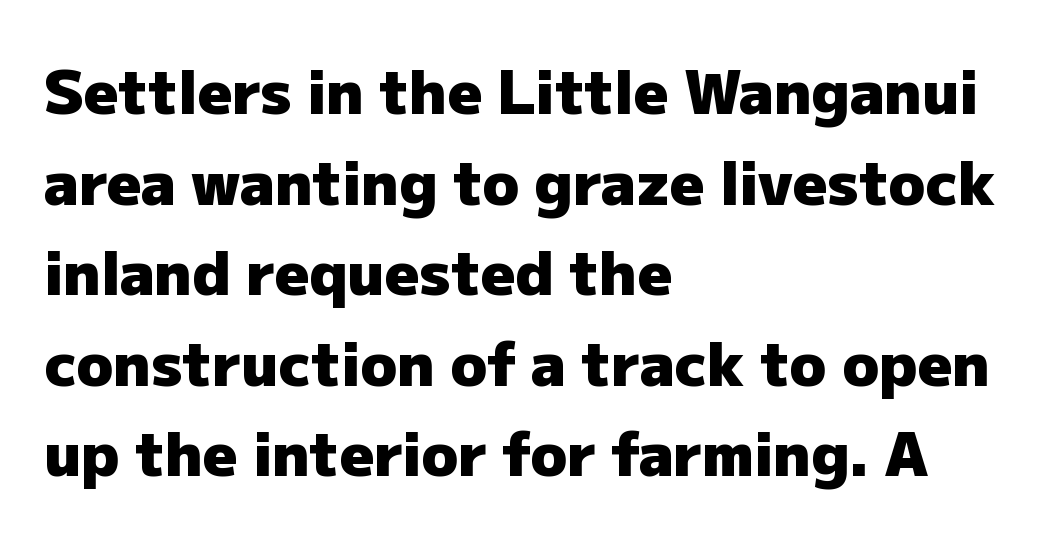
{"serif": "no", "italic": "no", "bold": "yes", "weight": "heavy", "width": "normal", "stroke_contrast": "low", "x_height": "medium", "monospaced": "no", "underline": "no", "align": "left", "line_spacing": "normal", "line_spacing_ratio": 1.51, "letter_spacing": "normal", "letter_spacing_em": 0.0, "glyph_px": 60}
